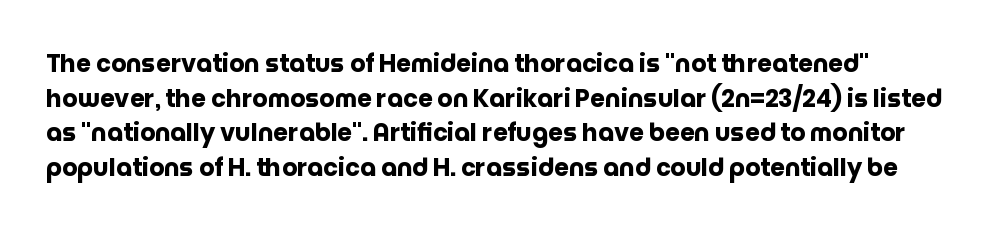
Q: Is the text bold? A: Yes.
Q: Is the text italic (slanted)? A: No, it is upright.
Q: Is the text underlined? A: No.
Q: Is the spacing between letters normal or unusually wide? A: Normal.
Q: Is the spacing between lines tight, normal or loose? A: Normal.
